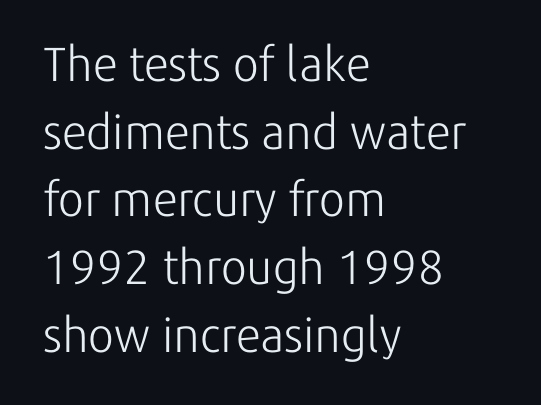
This rendering features lettering with no underline. The letters look calm and open, with moderate or lighter stems. Every stem runs plumb, perpendicular to the baseline. The characters display no serif detailing; their extremities are plain.
